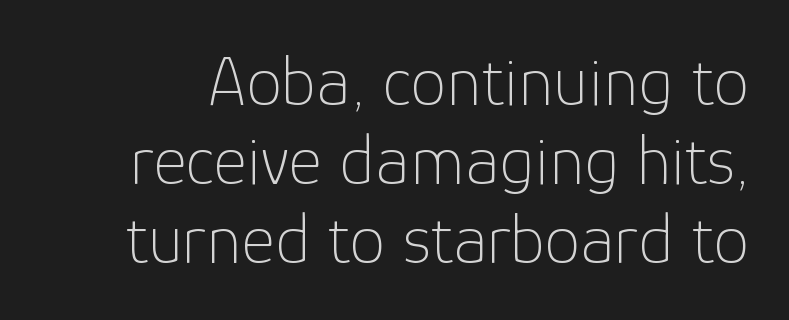
Q: Is the text bold? A: No.
Q: Is the text italic (slanted)? A: No, it is upright.
Q: Is the typeface a serif or a sans-serif typeface? A: Sans-serif.
Q: Is the text underlined? A: No.
Q: Is the spacing between letters normal or unusually wide? A: Normal.
Q: Is the spacing between lines tight, normal or loose? A: Tight.
Q: Width (condensed, normal, or wide)? A: Normal.
Q: Stroke contrast? A: Low.
Q: x-height? A: Medium.
Q: Monospaced? A: No.
